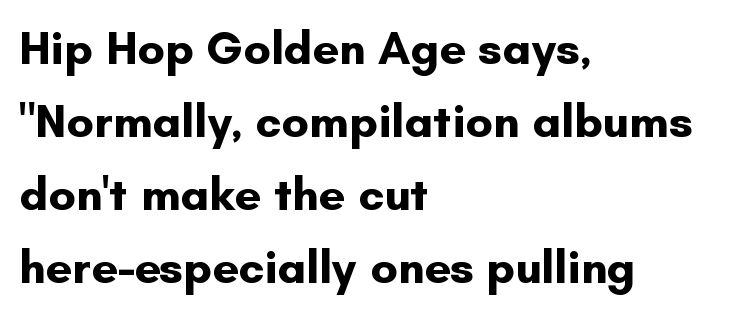
Q: Is the text bold? A: Yes.
Q: Is the text italic (slanted)? A: No, it is upright.
Q: Is the typeface a serif or a sans-serif typeface? A: Sans-serif.
Q: Is the text underlined? A: No.
Q: How is the paragraph aligned? A: Left-aligned.
Q: Is the spacing between letters normal or unusually wide? A: Normal.
Q: Is the spacing between lines tight, normal or loose? A: Normal.
Q: Width (condensed, normal, or wide)? A: Normal.
Q: Stroke contrast? A: Low.
Q: x-height? A: Small.
Q: Monospaced? A: No.
